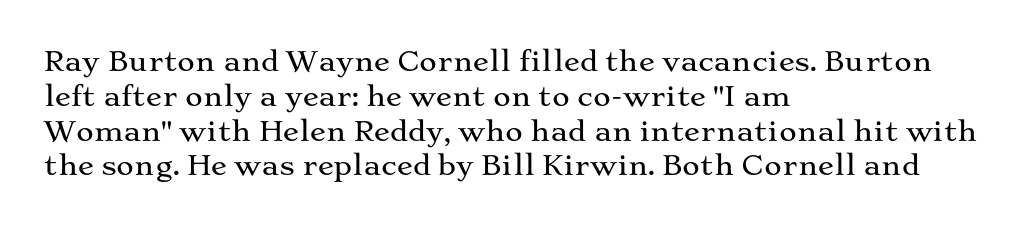
{"italic": "no", "underline": "no", "align": "left", "line_spacing": "normal", "line_spacing_ratio": 1.29, "letter_spacing": "normal", "letter_spacing_em": 0.0, "glyph_px": 27}
